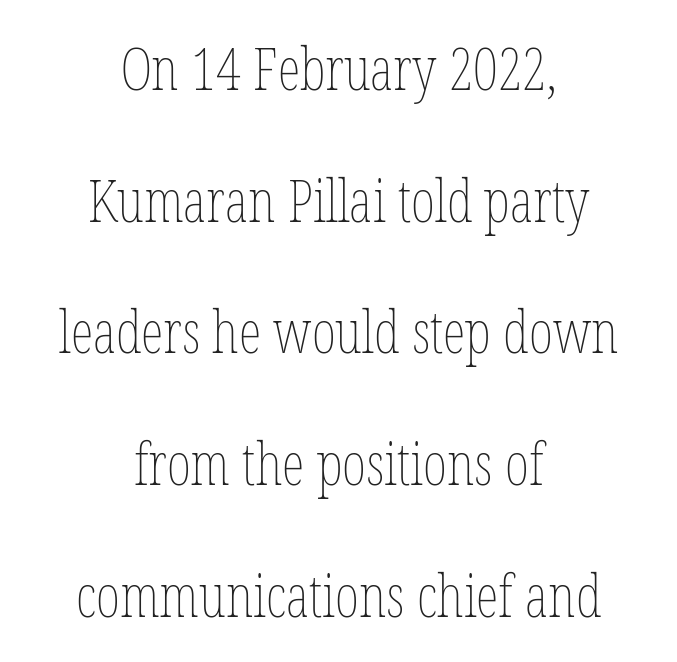
Compared with a typical body face, this is equally light or lighter still. Vertical spacing — loose. The typesetter chose a symmetrical, centered arrangement here. No italicization has been applied; the sample stays upright.
